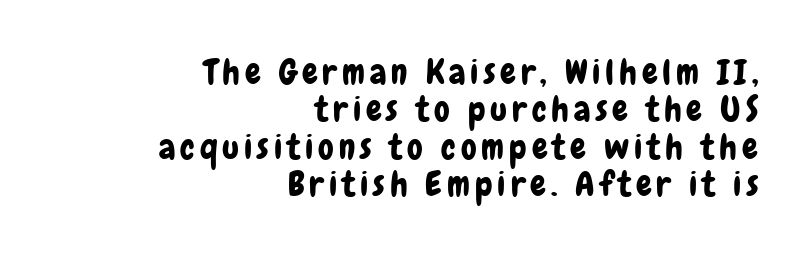
Q: Is the text italic (slanted)? A: No, it is upright.
Q: Is the typeface a serif or a sans-serif typeface? A: Sans-serif.
Q: Is the text underlined? A: No.
Q: How is the paragraph aligned? A: Right-aligned.
Q: Is the spacing between lines tight, normal or loose? A: Tight.
Q: Width (condensed, normal, or wide)? A: Condensed.
Q: Stroke contrast? A: Low.
Q: x-height? A: Medium.
Q: Monospaced? A: No.
